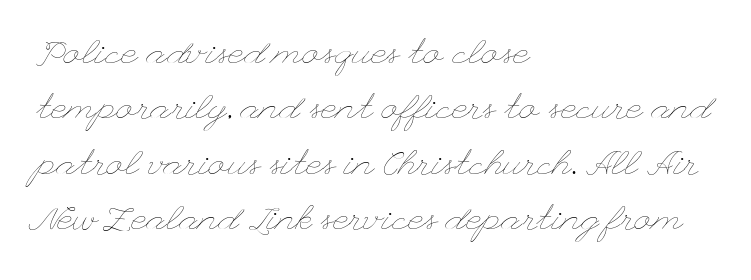
The image shows 35 px thin, wide type; set left-aligned, normal line spacing (1.58x), normal letter spacing, not underlined; low stroke contrast and a small x-height.
